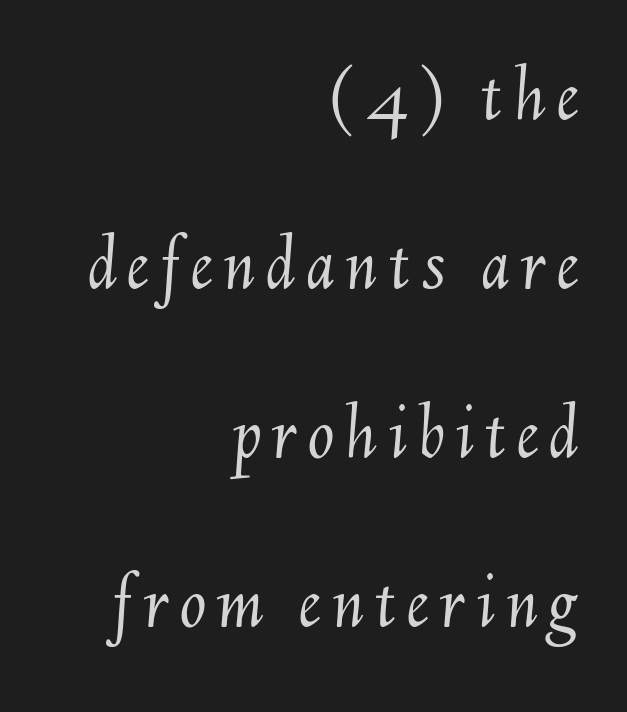
Q: Is the text bold? A: No.
Q: Is the text italic (slanted)? A: Yes, it leans right by about 6 degrees.
Q: Is the text underlined? A: No.
Q: How is the paragraph aligned? A: Right-aligned.
Q: Is the spacing between lines tight, normal or loose? A: Loose.
Q: Width (condensed, normal, or wide)? A: Normal.
Q: Stroke contrast? A: Medium.
Q: x-height? A: Small.
Q: Monospaced? A: No.
